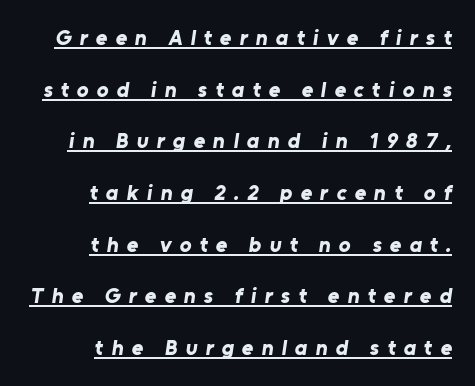
Compared with an ordinary text face, these strokes are far heavier — a full bold. Substantial extra tracking has been applied to these lines. This sample carries an underscore along the baseline area. In terms of leading, this rendering errs on the spacious side. If you drew a ruler down the right edge, every line would touch it.
